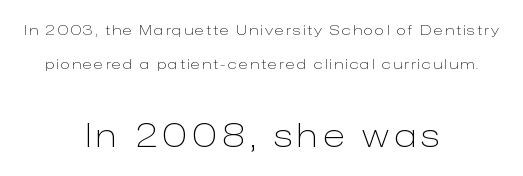
Q: Is the text bold? A: No.
Q: Is the text italic (slanted)? A: No, it is upright.
Q: Is the typeface a serif or a sans-serif typeface? A: Sans-serif.
Q: Is the text underlined? A: No.
Q: How is the paragraph aligned? A: Centered.
Q: Is the spacing between lines tight, normal or loose? A: Loose.
Q: Which block of text is set in a larger size, the first (top) or the second (bottom)? A: The second (bottom) one.
Q: Width (condensed, normal, or wide)? A: Normal.
Q: Stroke contrast? A: Low.
Q: x-height? A: Medium.
Q: Monospaced? A: No.
